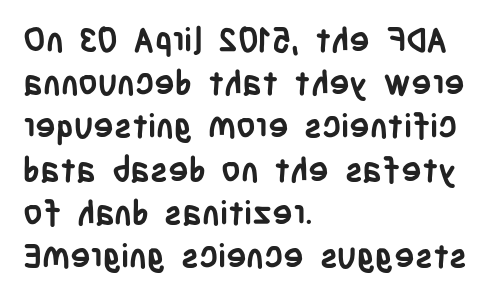
{"serif": "no", "italic": "no", "bold": "yes", "weight": "semibold", "width": "condensed", "stroke_contrast": "low", "x_height": "large", "monospaced": "no", "underline": "no", "align": "left", "line_spacing": "normal", "line_spacing_ratio": 1.27, "letter_spacing": "normal", "letter_spacing_em": 0.0, "glyph_px": 34}
